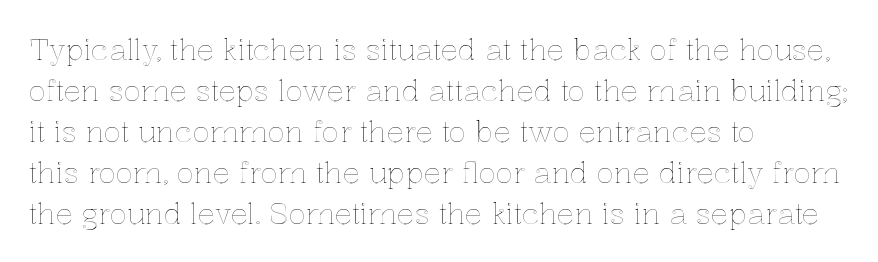
Q: Is the text italic (slanted)? A: No, it is upright.
Q: Is the text underlined? A: No.
Q: How is the paragraph aligned? A: Left-aligned.
Q: Is the spacing between letters normal or unusually wide? A: Normal.
Q: Is the spacing between lines tight, normal or loose? A: Normal.
Q: Width (condensed, normal, or wide)? A: Normal.
Q: x-height? A: Medium.
Q: Monospaced? A: No.
